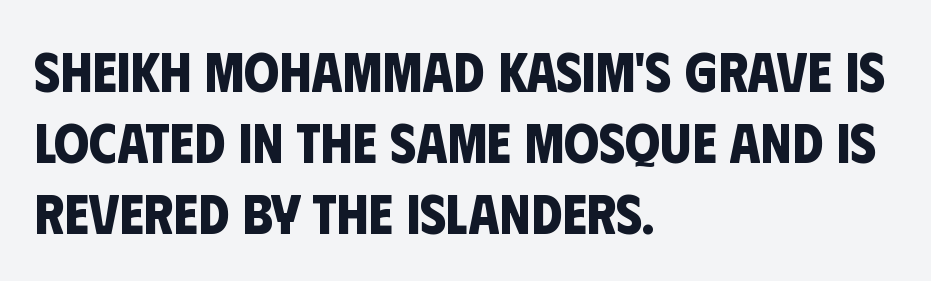
Q: Is the text bold? A: Yes.
Q: Is the typeface a serif or a sans-serif typeface? A: Sans-serif.
Q: Is the text underlined? A: No.
Q: How is the paragraph aligned? A: Left-aligned.
Q: Is the spacing between letters normal or unusually wide? A: Normal.
Q: Is the spacing between lines tight, normal or loose? A: Normal.
Q: Width (condensed, normal, or wide)? A: Condensed.
Q: Stroke contrast? A: Low.
Q: x-height? A: Large.
Q: Monospaced? A: No.
